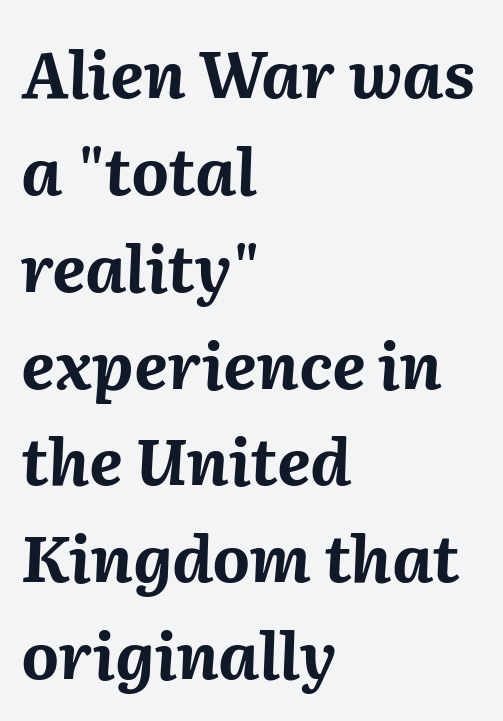
Q: Is the text bold? A: Yes.
Q: Is the text italic (slanted)? A: Yes, it leans right by about 2 degrees.
Q: Is the text underlined? A: No.
Q: How is the paragraph aligned? A: Left-aligned.
Q: Is the spacing between letters normal or unusually wide? A: Normal.
Q: Is the spacing between lines tight, normal or loose? A: Normal.
Q: Width (condensed, normal, or wide)? A: Normal.
Q: Stroke contrast? A: Medium.
Q: x-height? A: Medium.
Q: Monospaced? A: No.
